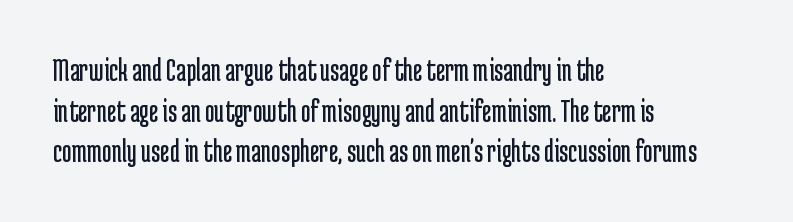
{"serif": "no", "italic": "no", "bold": "no", "weight": "regular", "width": "condensed", "stroke_contrast": "low", "x_height": "medium", "monospaced": "no", "underline": "no", "align": "left", "line_spacing_ratio": 1.23, "letter_spacing": "normal", "letter_spacing_em": 0.0, "glyph_px": 33}
